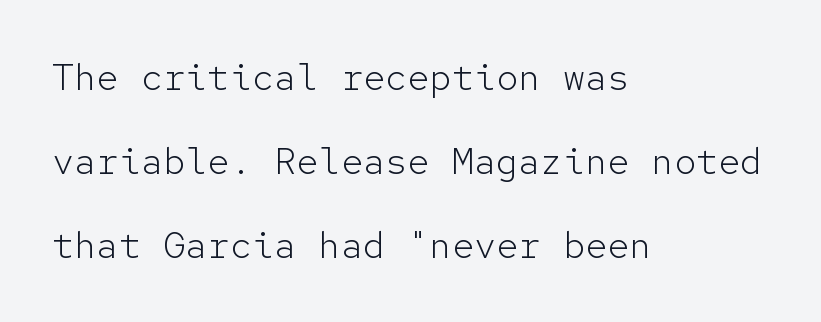
The image shows 37 px light sans-serif type, upright, monospaced; set left-aligned, loose line spacing (2.27x), normal letter spacing, not underlined; low stroke contrast and a medium x-height.
